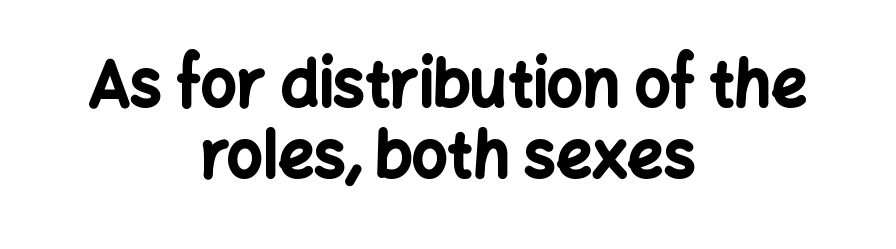
The image shows 63 px bold sans-serif type, upright; set centered, tight line spacing (1.13x), normal letter spacing, not underlined; low stroke contrast and a medium x-height.
